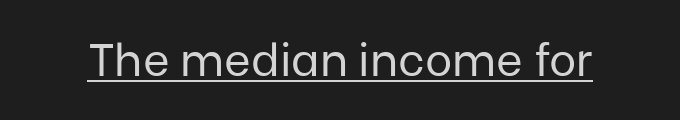
Q: Is the text bold? A: No.
Q: Is the text italic (slanted)? A: No, it is upright.
Q: Is the typeface a serif or a sans-serif typeface? A: Sans-serif.
Q: Is the text underlined? A: Yes.
Q: Is the spacing between letters normal or unusually wide? A: Normal.
Q: Width (condensed, normal, or wide)? A: Normal.
Q: Stroke contrast? A: Low.
Q: x-height? A: Medium.
Q: Monospaced? A: No.
